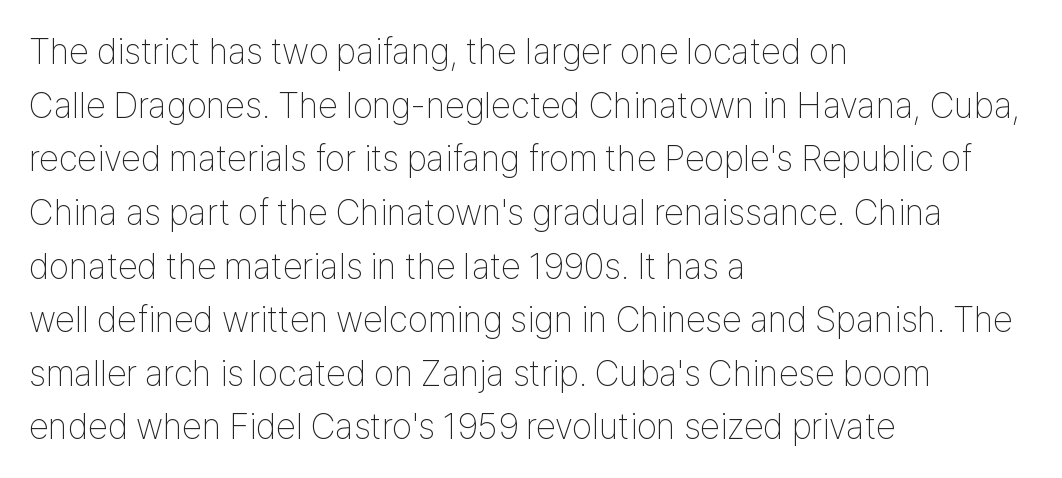
The image shows 36 px thin, condensed sans-serif type, upright; set left-aligned, normal line spacing (1.49x), normal letter spacing, not underlined; low stroke contrast and a medium x-height.
